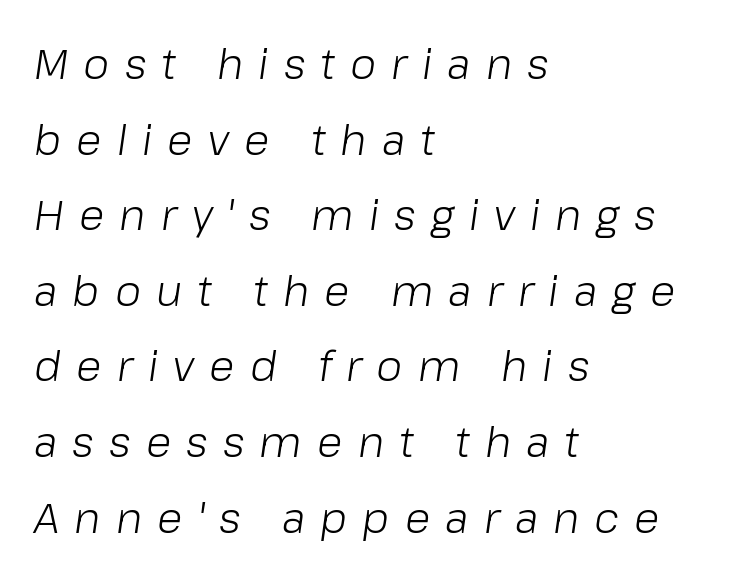
Q: Is the text bold? A: No.
Q: Is the text italic (slanted)? A: Yes, it leans right by about 8 degrees.
Q: Is the text underlined? A: No.
Q: How is the paragraph aligned? A: Left-aligned.
Q: Is the spacing between letters normal or unusually wide? A: Unusually wide.
Q: Width (condensed, normal, or wide)? A: Normal.
Q: Stroke contrast? A: Low.
Q: x-height? A: Medium.
Q: Monospaced? A: No.
